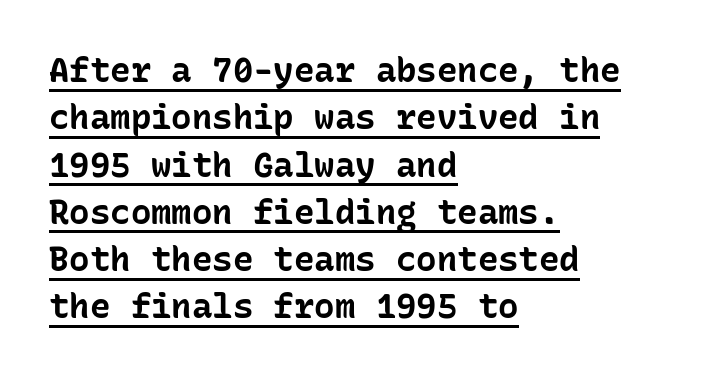
Regarding leading, the lines here are spaced in the standard way. The rendering anchors every line to the left-hand side. Characters remain perfectly vertical along every line. Observe the ordinary spacing: letters are neighbours, not strangers. The characters display no serif detailing; their extremities are plain. You could count columns in this text — the font is strictly monospaced.
